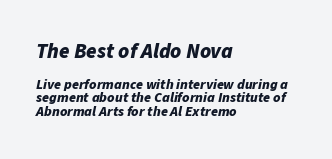
The image shows 21 px bold type, italic (leaning right); set left-aligned, tight line spacing (0.99x), normal letter spacing, not underlined; the first (top) block is 1.5x larger.
